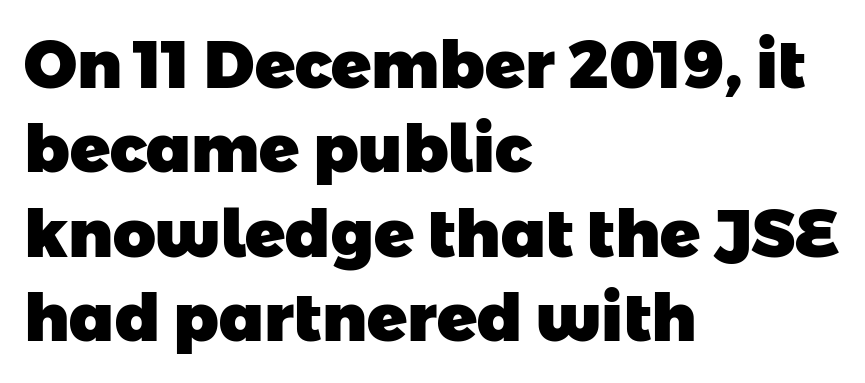
The image shows 66 px heavy sans-serif type; set left-aligned, normal line spacing (1.28x), normal letter spacing, not underlined; low stroke contrast and a medium x-height.
